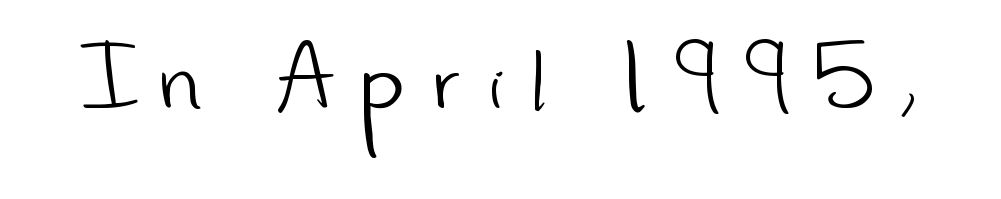
The image shows 77 px light sans-serif type; set unusually wide letter spacing (+0.36 em), not underlined; low stroke contrast and a small x-height.
